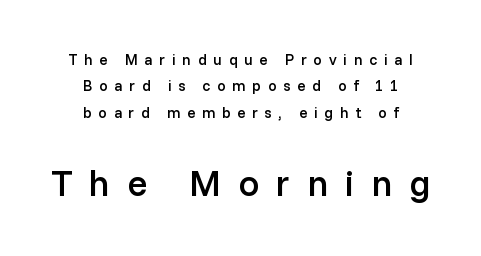
Spacing verdict: proportional, widths tailored to each character. Reading top to bottom, the characters get bigger at the block break. Only glyphs here, with clear space below each row. These lines have a slow, spaced-out rhythm from letter to letter.
